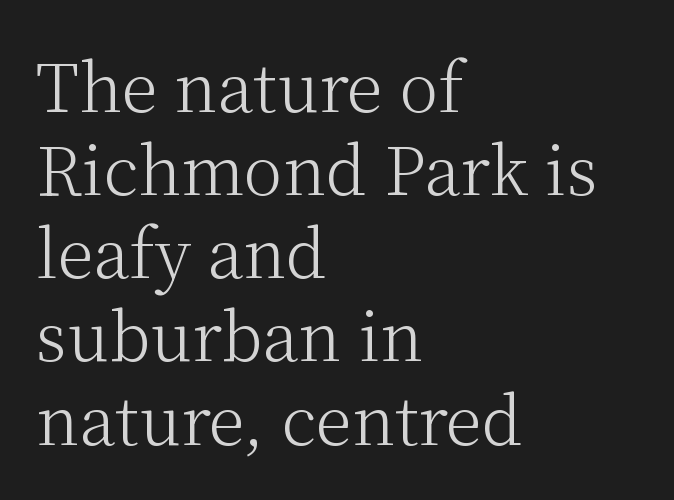
{"serif": "yes", "italic": "no", "bold": "no", "weight": "light", "width": "normal", "stroke_contrast": "medium", "x_height": "medium", "monospaced": "no", "underline": "no", "align": "left", "line_spacing": "normal", "line_spacing_ratio": 1.26, "letter_spacing": "normal", "letter_spacing_em": 0.0, "glyph_px": 66}
